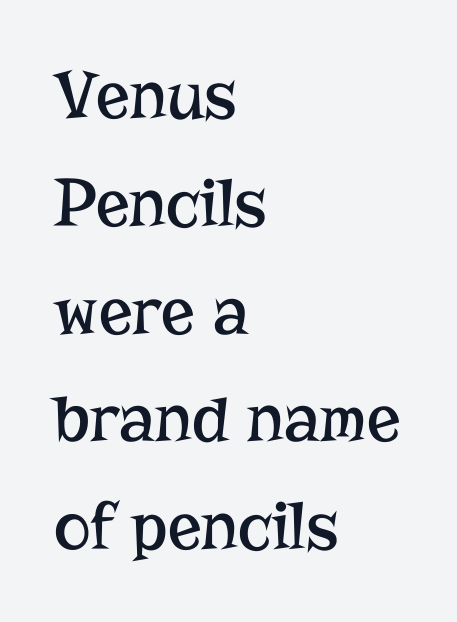
The image shows 70 px regular-weight serif type, upright; set left-aligned, normal line spacing (1.54x), normal letter spacing, not underlined; low stroke contrast and a medium x-height.
